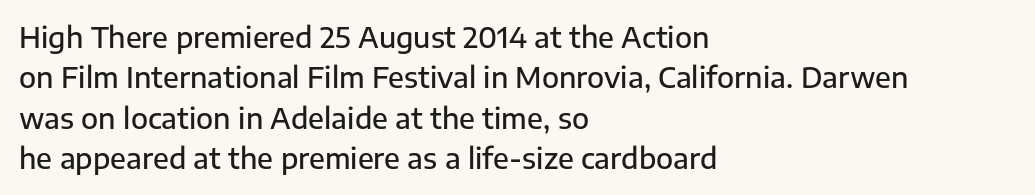
Q: Is the text bold? A: Semi-bold.
Q: Is the text italic (slanted)? A: No, it is upright.
Q: Is the typeface a serif or a sans-serif typeface? A: Sans-serif.
Q: Is the text underlined? A: No.
Q: How is the paragraph aligned? A: Left-aligned.
Q: Is the spacing between letters normal or unusually wide? A: Normal.
Q: Is the spacing between lines tight, normal or loose? A: Normal.
Q: Width (condensed, normal, or wide)? A: Normal.
Q: Stroke contrast? A: Low.
Q: x-height? A: Medium.
Q: Monospaced? A: No.
